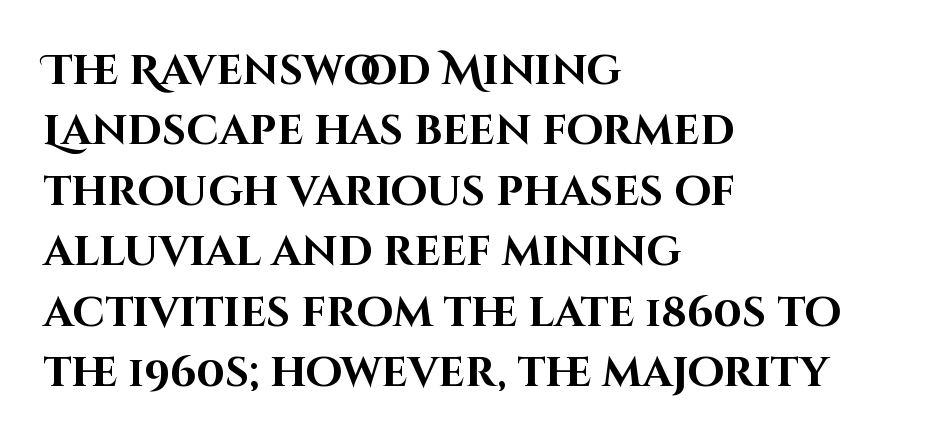
The image shows 42 px bold sans-serif type, upright; set left-aligned, normal line spacing (1.44x), normal letter spacing, not underlined; high stroke contrast and a large x-height.
